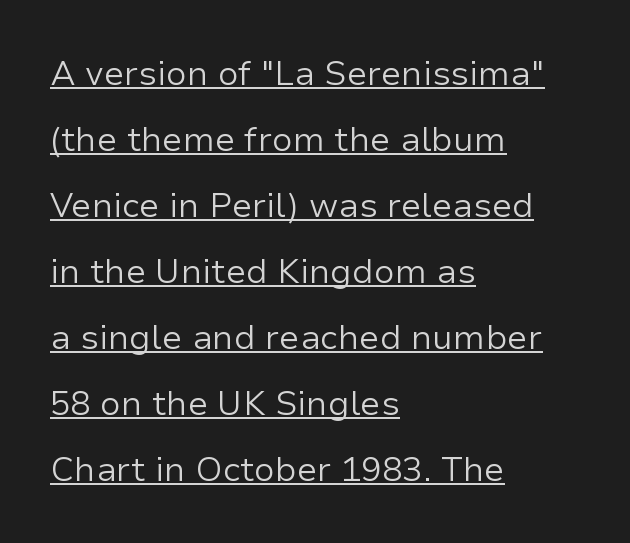
Spacing verdict: proportional, widths tailored to each character. A baseline rule has been typeset under these characters. Horizontal bands of white between lines are thick stripes. Italic? Not at all — the glyphs are vertical. Alignment: flush left.
